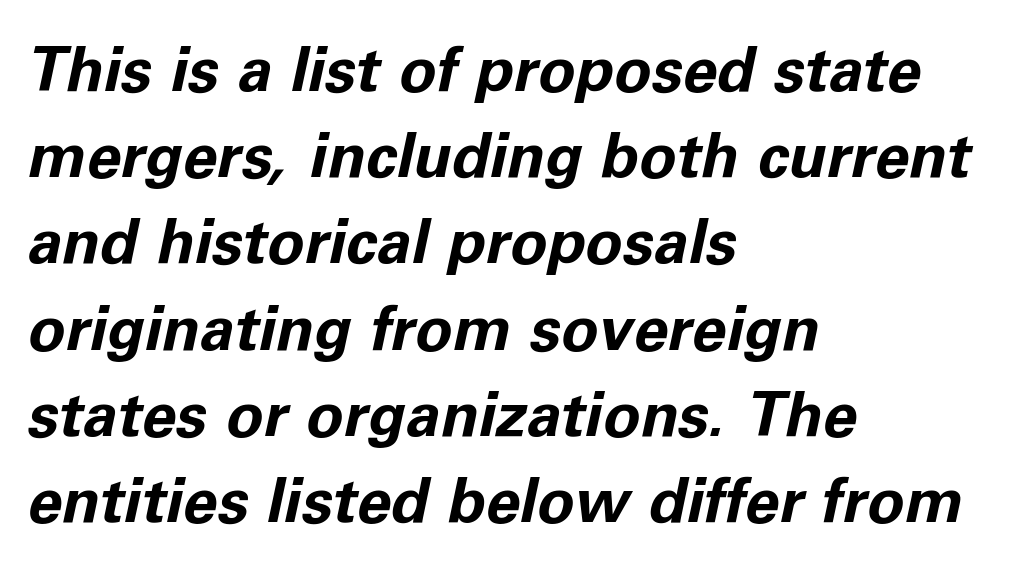
The image shows 62 px bold type, italic (leaning right); set left-aligned, normal line spacing (1.39x), normal letter spacing, not underlined; low stroke contrast and a medium x-height.
